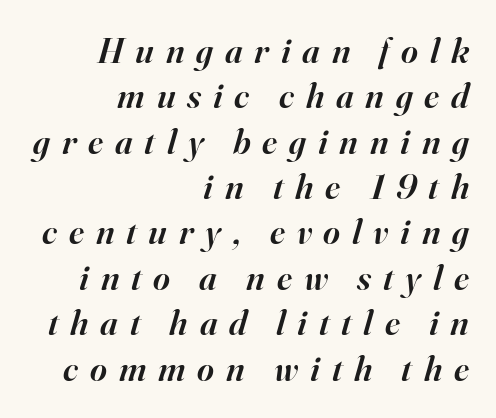
The passage shown stacks its lines at a standard gap. Rendered with sloped, italic letterforms. The passage shown is typed in a proportional face where columns would drift. Short and long lines alike share a common ending point at right. Beneath every word, the page is bare.
